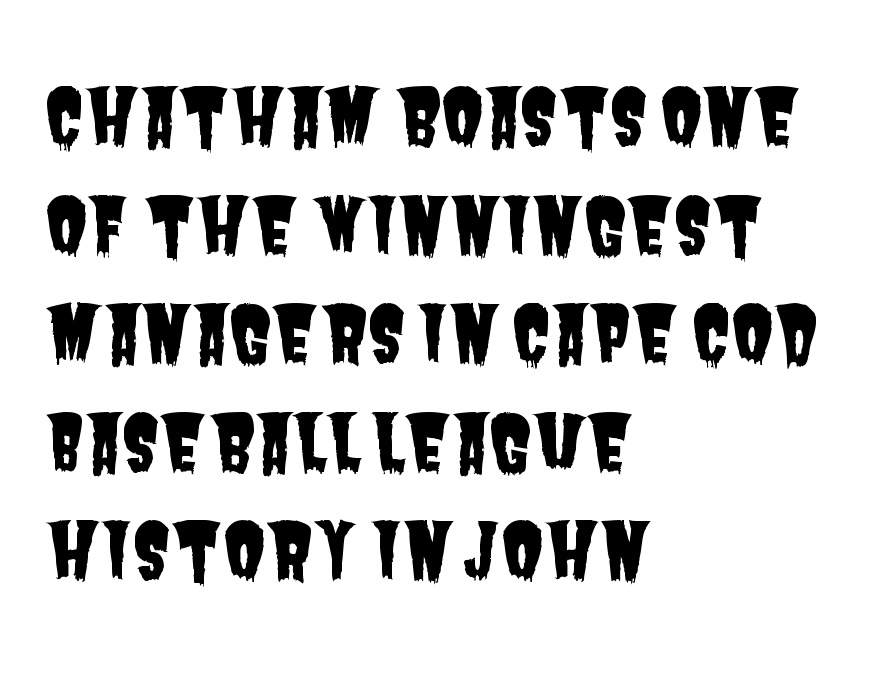
{"serif": "no", "width": "condensed", "stroke_contrast": "low", "x_height": "large", "monospaced": "no", "underline": "no", "align": "left", "line_spacing": "normal", "line_spacing_ratio": 1.41, "letter_spacing": "normal", "letter_spacing_em": 0.0, "glyph_px": 77}
